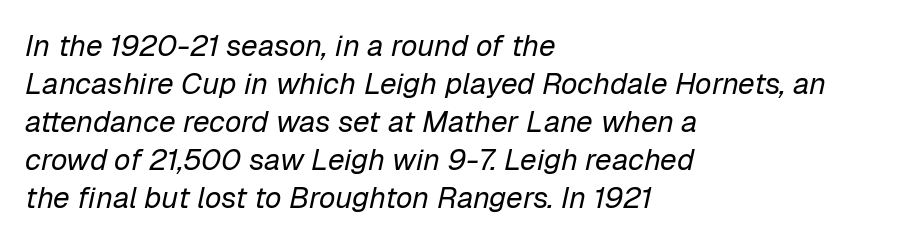
The passage shown is typed in a proportional face where columns would drift. The cut favours lightness, reaching ordinary text weight at its darkest. Caption: multi-line text, flush left, ragged right. Rule under the text: the space is simply empty. Line spacing here is normal.
